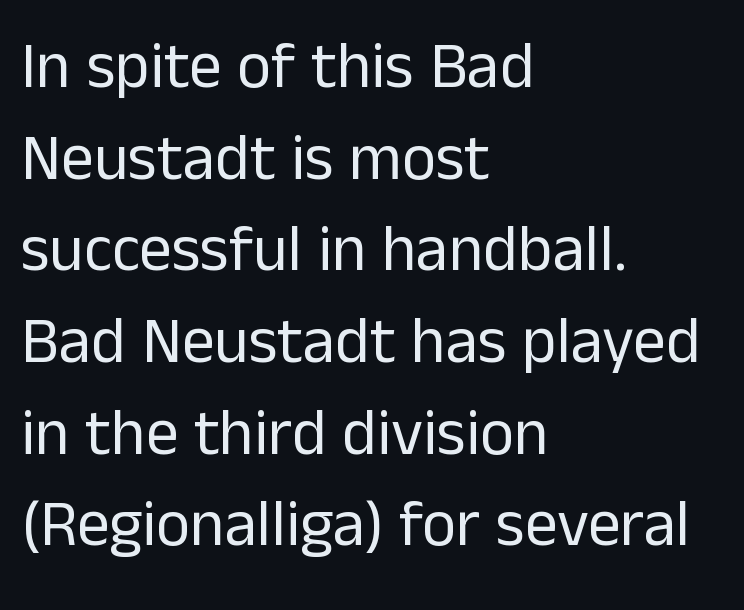
The image shows 65 px regular-weight sans-serif type, upright; set left-aligned, normal line spacing (1.41x), normal letter spacing, not underlined; low stroke contrast and a medium x-height.
